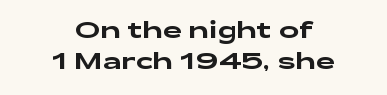
{"italic": "no", "underline": "no", "align": "center", "line_spacing": "normal", "line_spacing_ratio": 1.28, "letter_spacing": "normal", "letter_spacing_em": 0.0, "glyph_px": 24}
